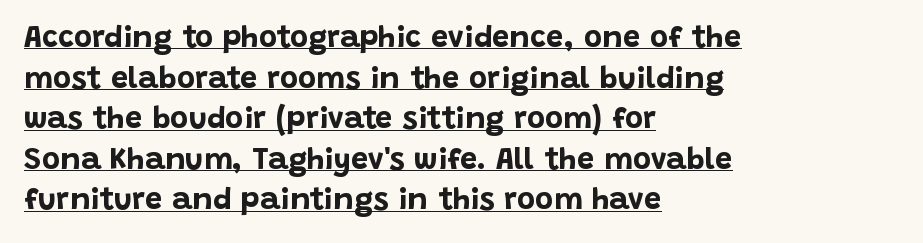
{"serif": "no", "italic": "no", "bold": "yes", "weight": "bold", "width": "normal", "stroke_contrast": "low", "x_height": "large", "monospaced": "no", "underline": "yes", "align": "left", "line_spacing": "normal", "line_spacing_ratio": 1.31, "letter_spacing": "normal", "letter_spacing_em": 0.0, "glyph_px": 31}
